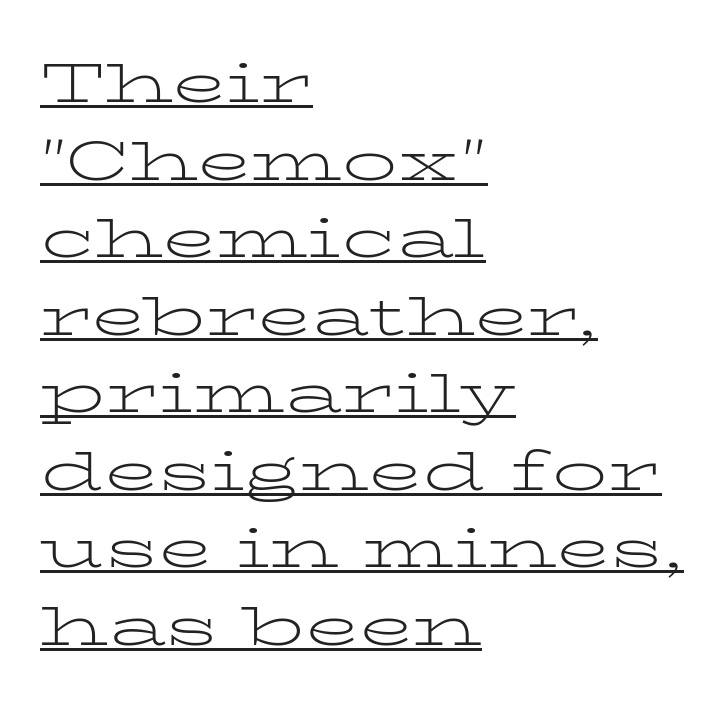
A rule runs beneath these lines of type. Spacing between characters is what you'd get straight out of the box. Old-style or modern, the face here clearly has serifs. Rows of type keep a routine distance in the vertical direction. You could not count columns in this text — the font is proportionally spaced. Each line starts at the same left margin while the right side varies.
